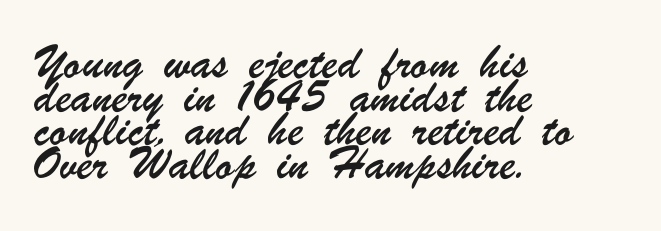
{"underline": "no", "align": "left", "line_spacing": "normal", "line_spacing_ratio": 1.6, "letter_spacing": "normal", "letter_spacing_em": 0.0, "glyph_px": 21}
